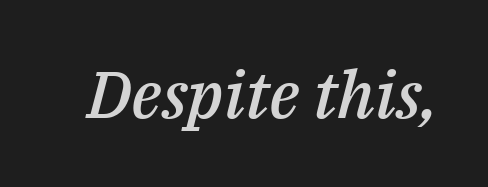
The image shows 66 px semibold type, italic (leaning right); set normal letter spacing, not underlined; medium stroke contrast and a medium x-height.
